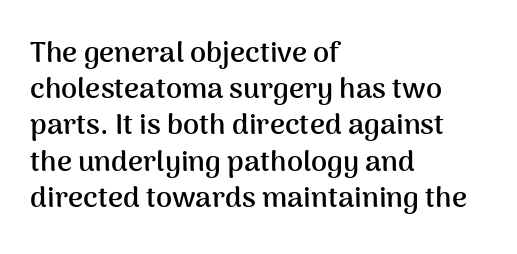
{"serif": "no", "italic": "no", "bold": "yes", "weight": "semibold", "width": "normal", "stroke_contrast": "medium", "x_height": "medium", "monospaced": "no", "underline": "no", "align": "left", "line_spacing": "normal", "line_spacing_ratio": 1.25, "letter_spacing": "normal", "letter_spacing_em": 0.0, "glyph_px": 29}
